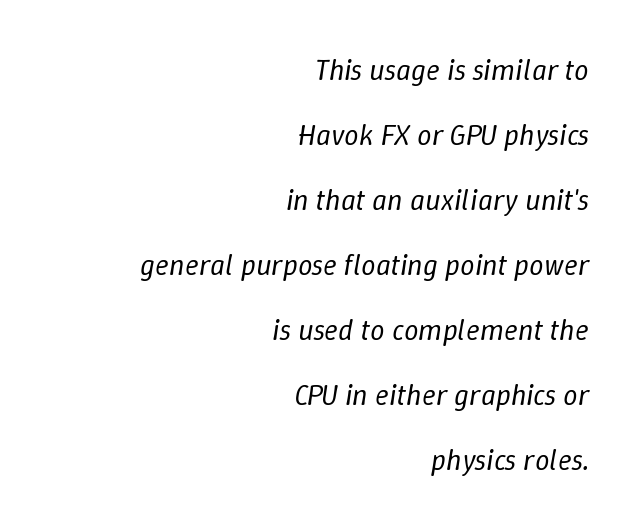
{"italic": "yes", "lean": "right", "slant_degrees": 9, "bold": "no", "weight": "regular", "width": "normal", "stroke_contrast": "low", "x_height": "medium", "monospaced": "no", "underline": "no", "align": "right", "line_spacing": "loose", "line_spacing_ratio": 2.24, "letter_spacing": "normal", "letter_spacing_em": 0.0, "glyph_px": 29}
